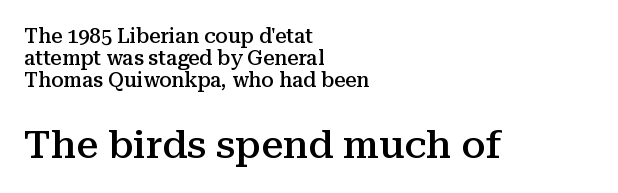
Q: Is the text bold? A: Semi-bold.
Q: Is the text italic (slanted)? A: No, it is upright.
Q: Is the typeface a serif or a sans-serif typeface? A: Serif.
Q: Is the text underlined? A: No.
Q: How is the paragraph aligned? A: Left-aligned.
Q: Is the spacing between letters normal or unusually wide? A: Normal.
Q: Is the spacing between lines tight, normal or loose? A: Tight.
Q: Which block of text is set in a larger size, the first (top) or the second (bottom)? A: The second (bottom) one.
Q: Width (condensed, normal, or wide)? A: Normal.
Q: Stroke contrast? A: Medium.
Q: x-height? A: Medium.
Q: Monospaced? A: No.
